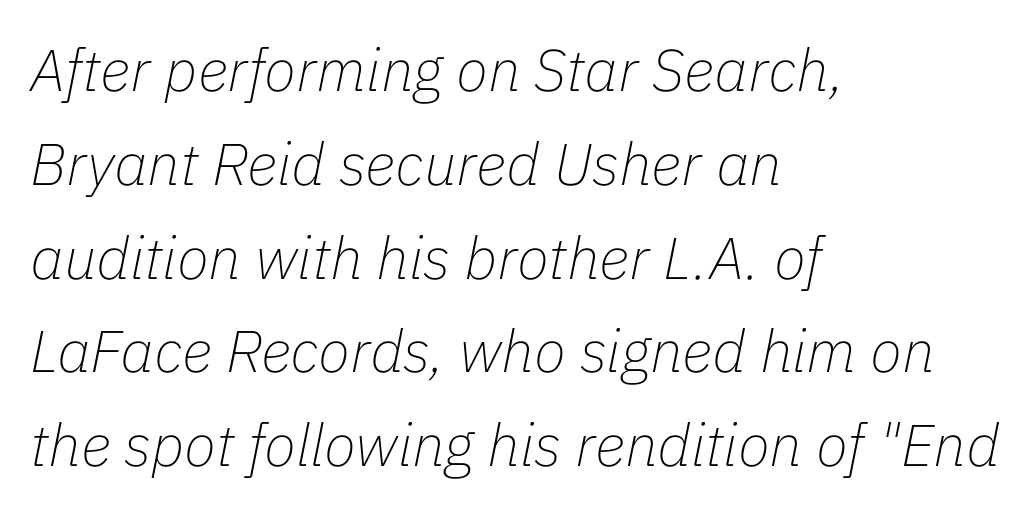
You could call the tracking neutral — neither tight nor loose. Stroke mass is kept to a normal reading level or below. This sample is left-justified, so line endings fall wherever the words run out. The block of text has a typical density, with ordinary space between rows. Quick note: underline off. The letters advance in unequal steps, a hallmark of proportional type.
